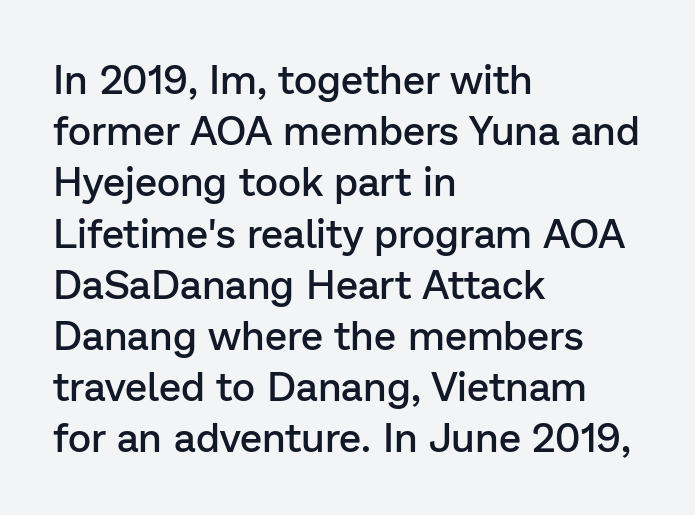
The image shows 40 px semibold sans-serif type, upright; set left-aligned, normal line spacing (1.28x), normal letter spacing, not underlined; low stroke contrast and a medium x-height.
